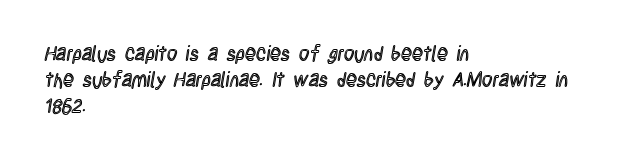
The letterforms sit shoulder to shoulder at normal distance. The lines in this sample share a left origin and differ only in where they stop. Lines of text with bare space underneath. This sample keeps an unexceptional amount of space between lines.
